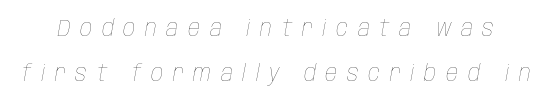
Q: Is the text bold? A: No.
Q: Is the text italic (slanted)? A: Yes, it leans right by about 10 degrees.
Q: Is the text underlined? A: No.
Q: Is the spacing between letters normal or unusually wide? A: Unusually wide.
